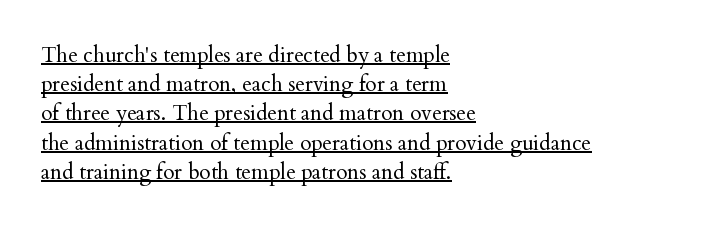
Style check: upright. If you drew a ruler down the left edge, every line would touch it. Each new line begins a customary step beneath the previous one. No chunkiness to these letters — they're not bold. The rendering keeps characters at their native spacing. The lettering is marked with a stroke running underneath it.
